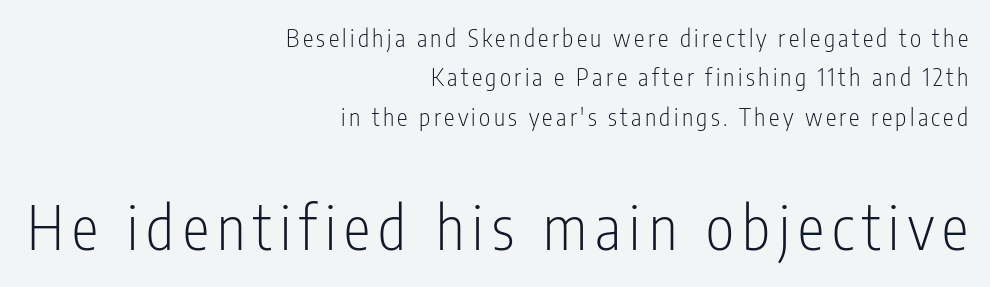
The image shows 60 px light, condensed sans-serif type, upright; set right-aligned, normal line spacing (1.64x), not underlined; the second (bottom) block is 2.5x larger; low stroke contrast and a medium x-height.
